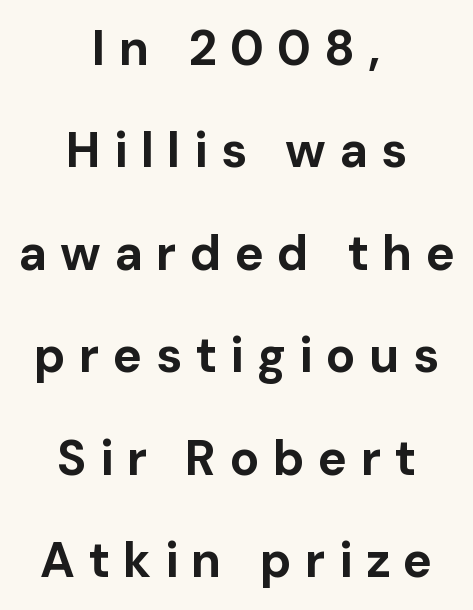
Q: Is the text bold? A: Yes.
Q: Is the text italic (slanted)? A: No, it is upright.
Q: Is the typeface a serif or a sans-serif typeface? A: Sans-serif.
Q: Is the text underlined? A: No.
Q: How is the paragraph aligned? A: Centered.
Q: Is the spacing between letters normal or unusually wide? A: Unusually wide.
Q: Is the spacing between lines tight, normal or loose? A: Loose.
Q: Width (condensed, normal, or wide)? A: Normal.
Q: Stroke contrast? A: Low.
Q: x-height? A: Medium.
Q: Monospaced? A: No.
